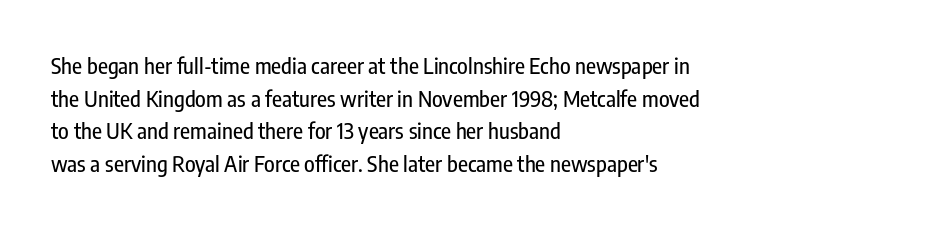
The string is rendered with underlining switched off. Successive baselines arrive at the customary interval. The paragraph shown leans on its left margin. Do the letters lean? They stand straight. The passage shown has conventional tracking throughout.
